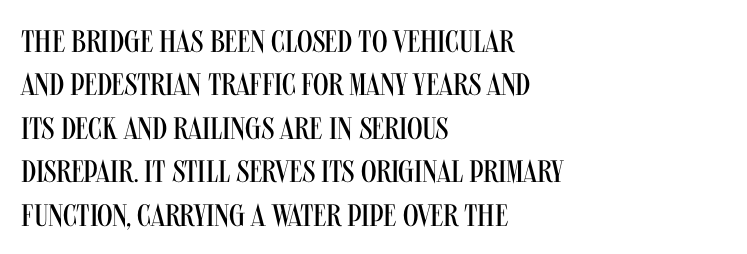
The strokes are not fattened; the text isn't bold. Left-aligned paragraph, ragged on the right. The letters stand straight up with perfectly vertical stems. Caption: standard tracking, unaltered. Horizontal bands of white between lines are of average thickness. These lines are rendered in a variable-pitch font.
